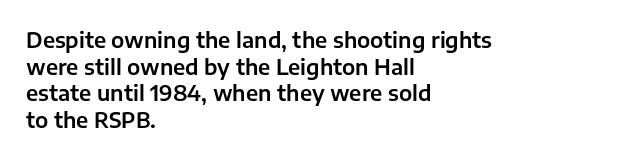
{"italic": "no", "underline": "no", "align": "left", "line_spacing": "normal", "line_spacing_ratio": 1.27, "letter_spacing": "normal", "letter_spacing_em": 0.0, "glyph_px": 21}
